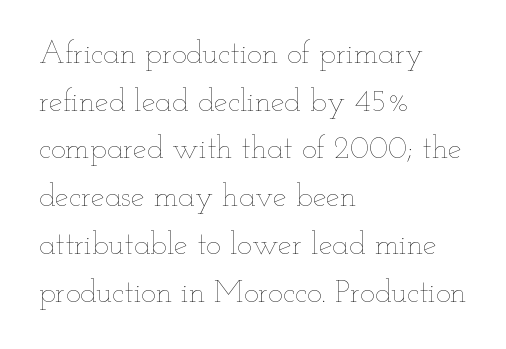
The image shows 31 px thin, wide type, upright; set left-aligned, normal line spacing (1.54x), normal letter spacing, not underlined; low stroke contrast and a small x-height.
